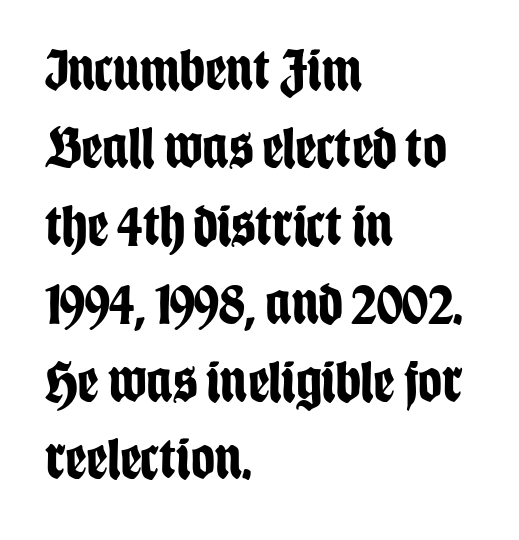
{"serif": "no", "italic": "no", "bold": "yes", "weight": "bold", "width": "condensed", "stroke_contrast": "low", "x_height": "large", "monospaced": "no", "underline": "no", "align": "left", "line_spacing": "normal", "line_spacing_ratio": 1.32, "letter_spacing": "normal", "letter_spacing_em": 0.0, "glyph_px": 59}
